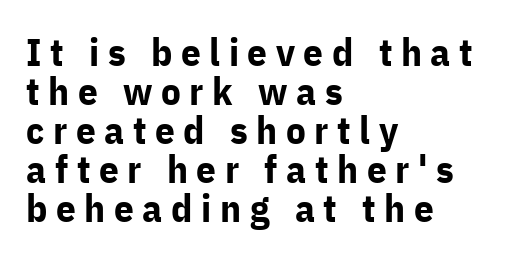
Q: Is the text bold? A: Yes.
Q: Is the text italic (slanted)? A: No, it is upright.
Q: Is the typeface a serif or a sans-serif typeface? A: Sans-serif.
Q: Is the text underlined? A: No.
Q: How is the paragraph aligned? A: Left-aligned.
Q: Is the spacing between letters normal or unusually wide? A: Unusually wide.
Q: Is the spacing between lines tight, normal or loose? A: Tight.
Q: Width (condensed, normal, or wide)? A: Normal.
Q: Stroke contrast? A: Low.
Q: x-height? A: Medium.
Q: Monospaced? A: No.
